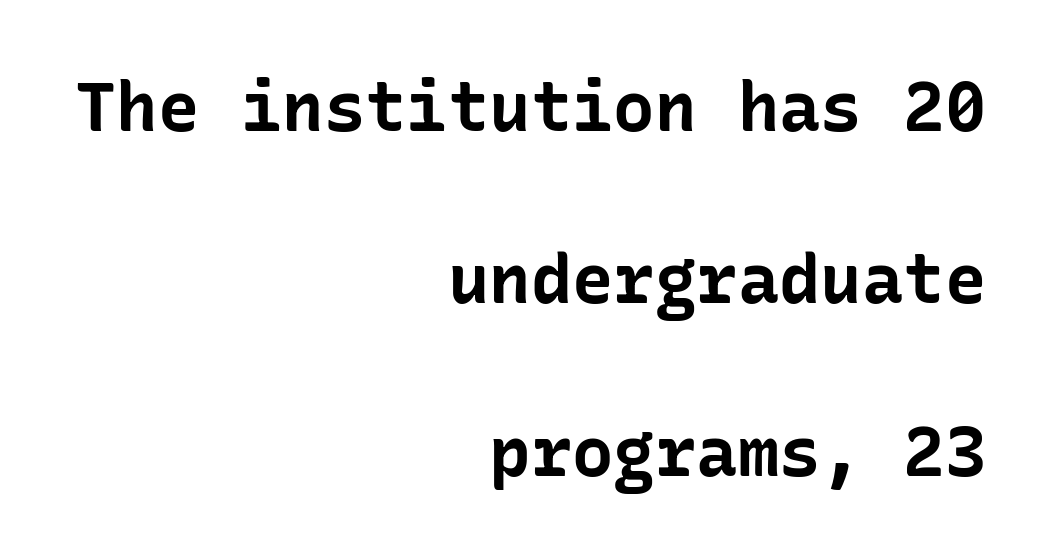
Q: Is the text bold? A: Yes.
Q: Is the text italic (slanted)? A: No, it is upright.
Q: Is the typeface a serif or a sans-serif typeface? A: Sans-serif.
Q: Is the text underlined? A: No.
Q: How is the paragraph aligned? A: Right-aligned.
Q: Is the spacing between letters normal or unusually wide? A: Normal.
Q: Is the spacing between lines tight, normal or loose? A: Loose.
Q: Width (condensed, normal, or wide)? A: Normal.
Q: Stroke contrast? A: Low.
Q: x-height? A: Medium.
